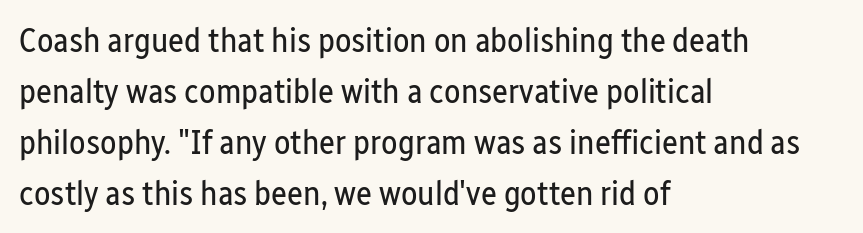
Compared with typical paragraphs, the rows here are spaced about the same. The strokes carry an ordinary text weight at most. Vertical strokes here are truly vertical. The typeface chosen for these lines omits serifs. Underlining? Definitely not there. The letters advance in unequal steps, a hallmark of proportional type.
